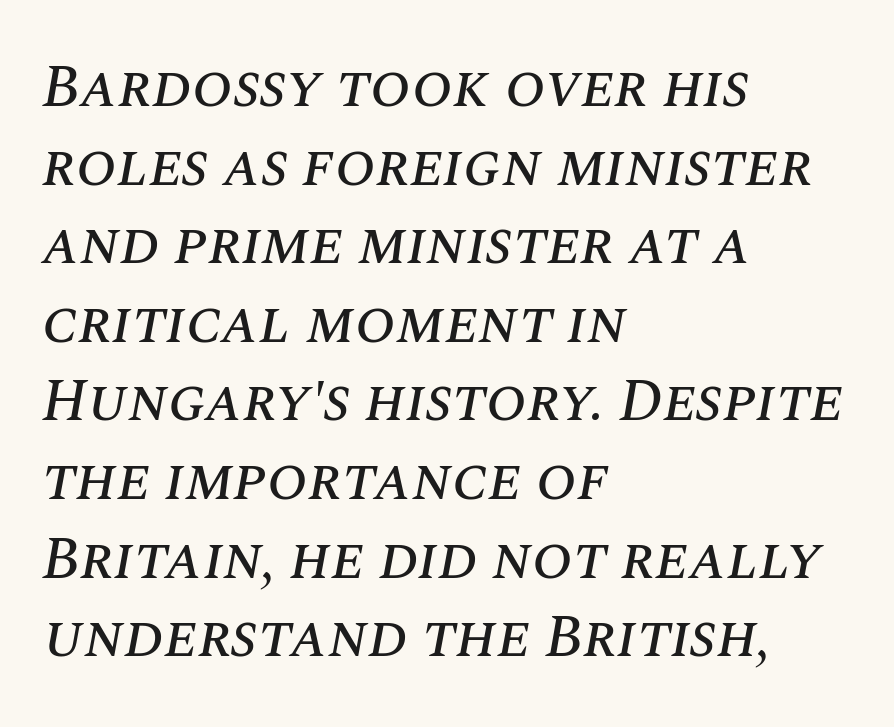
Left-aligned paragraph, ragged on the right. The rendering uses a moderate line-height, typical for paragraphs. The rendering applies a slant to the glyphs. These lines are rendered in a variable-pitch font. Spacing between characters is what you'd get straight out of the box. The baseline area is clear.
